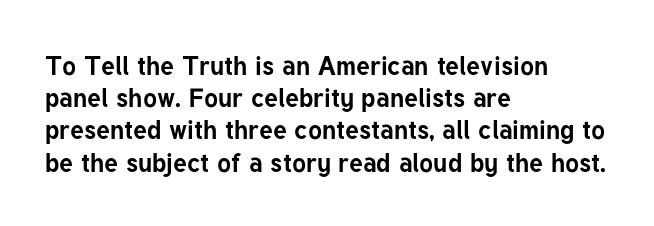
The image shows 26 px bold type, upright; set left-aligned, line spacing 1.24x, normal letter spacing, not underlined.
